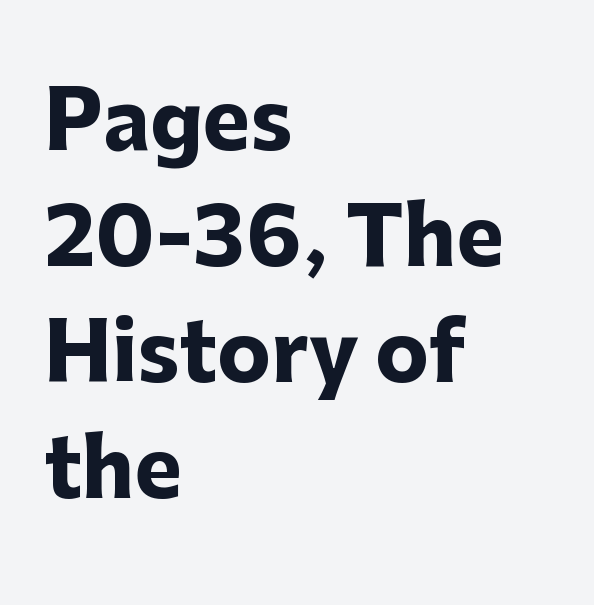
Descenders are the only things crossing below the line. Think of a printed novel: that variable character pitch is what you see here. Strokes here are thick enough to call this a true bold. Short note: letters normally spaced.
